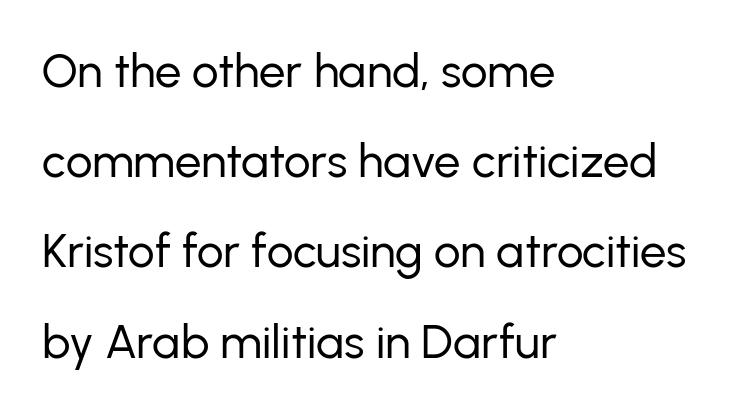
The image shows 47 px regular-weight sans-serif type, upright; set left-aligned, loose line spacing (1.92x), normal letter spacing, not underlined; low stroke contrast and a medium x-height.
